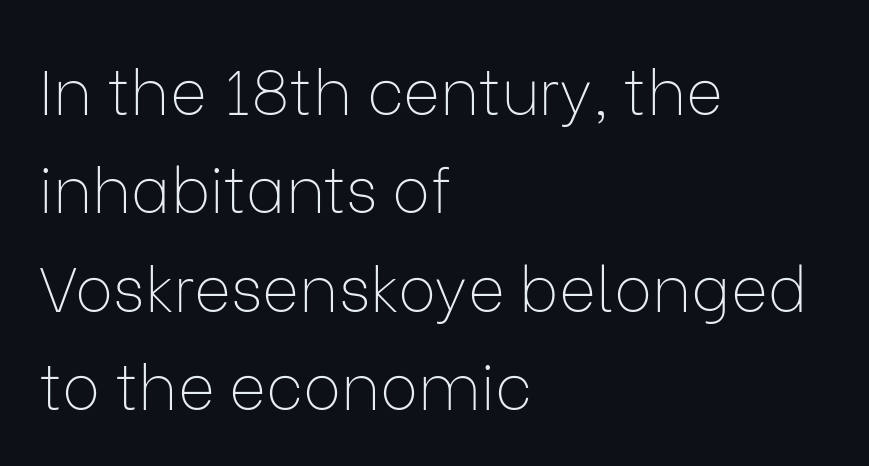
The image shows 63 px thin sans-serif type, upright; set left-aligned, normal line spacing (1.56x), normal letter spacing, not underlined; low stroke contrast and a medium x-height.
